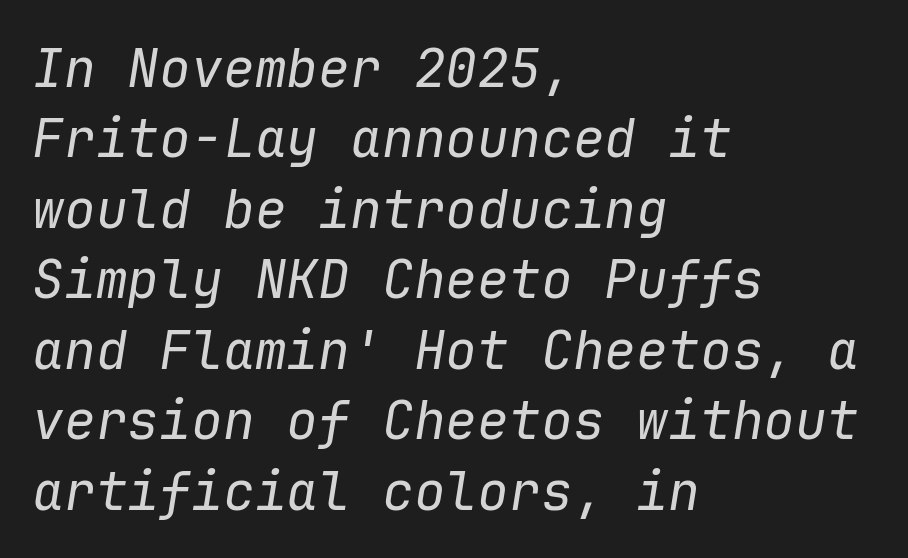
These lines are rendered in a fixed-pitch font. If you drew a line through each stem, it would be angled. A typesetter would call this zero additional tracking. Leading matches the norm, producing a regular column. All the whitespace from short lines collects on the right.
